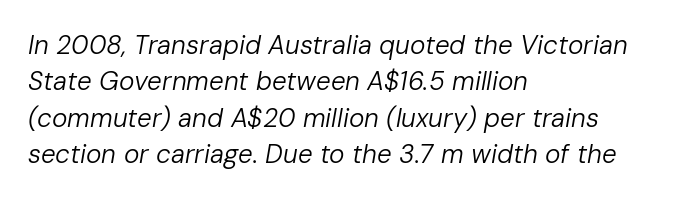
{"italic": "yes", "lean": "right", "slant_degrees": 10, "bold": "no", "underline": "no", "align": "left", "line_spacing": "normal", "line_spacing_ratio": 1.4, "letter_spacing": "normal", "letter_spacing_em": 0.0, "glyph_px": 26}
